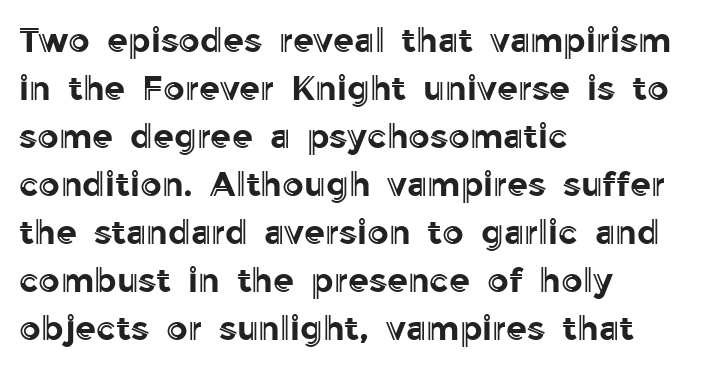
Decoration check: the copy has no underline. Regular leading. Nope, not italic — everything's standing straight. In CSS terms this would be text-align: left. The horizontal fit of the characters is conventional and even. This sample has the flowing, uneven cadence of proportional lettering.
